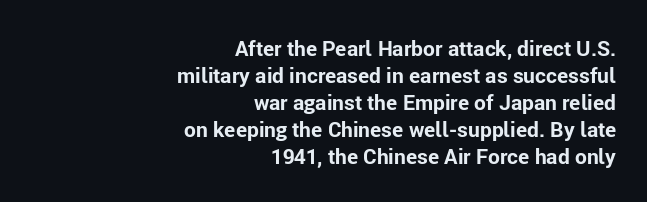
Heavy-handed strokes throughout: this text is bold. The lettering holds an erect, upright posture throughout. Clear beneath every line of the passage. Quick note: interline space is typical. The face used here is rendered with its standard letterfit.
